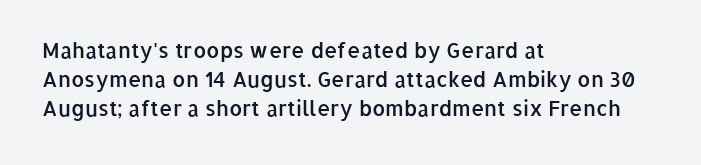
{"italic": "no", "bold": "semi", "underline": "no", "align": "left", "line_spacing": "normal", "line_spacing_ratio": 1.39, "letter_spacing": "normal", "letter_spacing_em": 0.0, "glyph_px": 21}
